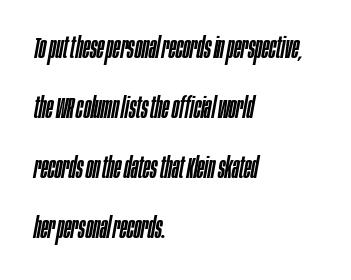
Q: Is the text italic (slanted)? A: Yes, it leans right by about 10 degrees.
Q: Is the text underlined? A: No.
Q: How is the paragraph aligned? A: Left-aligned.
Q: Is the spacing between letters normal or unusually wide? A: Normal.
Q: Is the spacing between lines tight, normal or loose? A: Loose.
Q: Width (condensed, normal, or wide)? A: Condensed.
Q: Stroke contrast? A: Low.
Q: x-height? A: Large.
Q: Monospaced? A: No.
